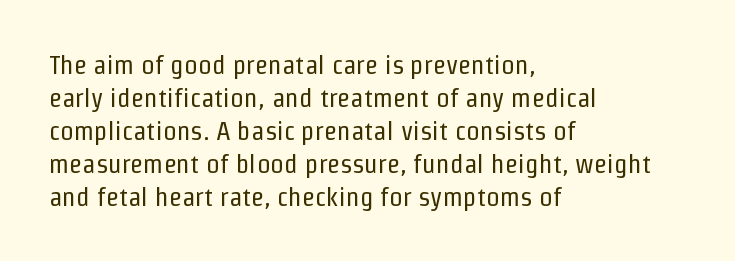
{"italic": "no", "bold": "no", "underline": "no", "align": "left", "line_spacing_ratio": 1.22, "letter_spacing": "normal", "letter_spacing_em": 0.0, "glyph_px": 27}
